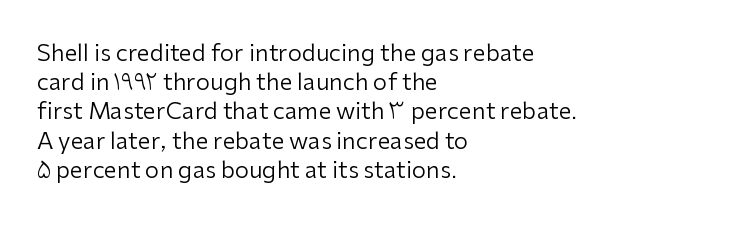
Nothing unusual about the tracking: characters are spaced as the font intends. Caption: multi-line text, flush left, ragged right. How would I describe the line gaps? Plain and ordinary. Unbolded letterforms with no extra heft.
